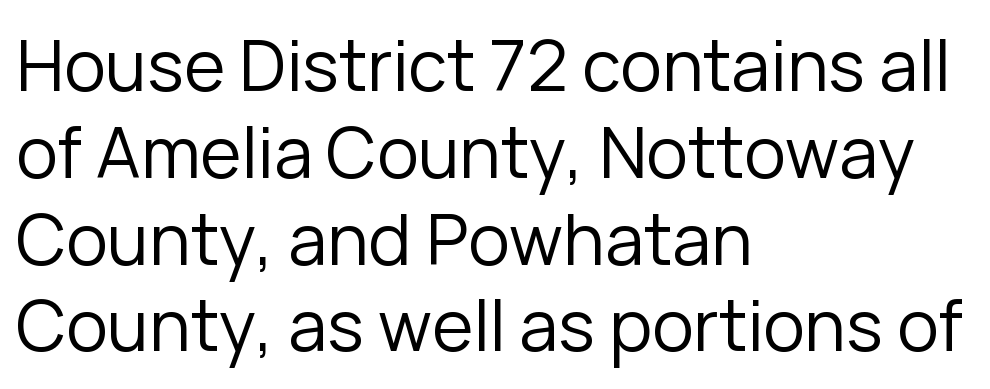
Do the characters align in a grid? No, the font is proportional. Unlike italic type, these characters show no tilt at all. Nope, no serifs anywhere on these letters. Check under the words: just untouched page.
